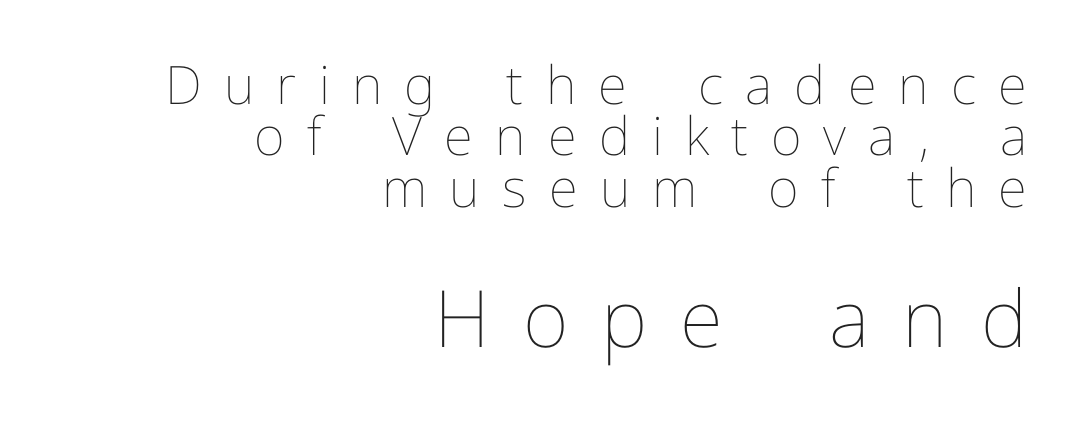
Q: Is the text bold? A: No.
Q: Is the text italic (slanted)? A: No, it is upright.
Q: Is the text underlined? A: No.
Q: How is the paragraph aligned? A: Right-aligned.
Q: Is the spacing between letters normal or unusually wide? A: Unusually wide.
Q: Is the spacing between lines tight, normal or loose? A: Tight.
Q: Which block of text is set in a larger size, the first (top) or the second (bottom)? A: The second (bottom) one.
Q: Width (condensed, normal, or wide)? A: Normal.
Q: Stroke contrast? A: Low.
Q: x-height? A: Medium.
Q: Monospaced? A: No.
